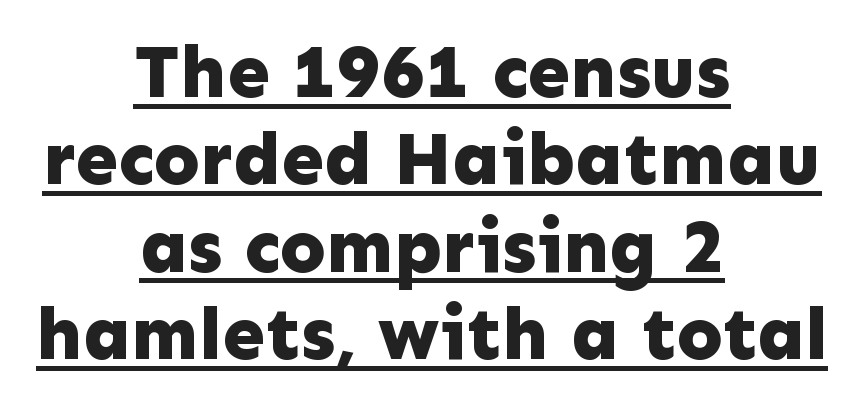
{"serif": "no", "italic": "no", "bold": "yes", "weight": "bold", "width": "normal", "stroke_contrast": "low", "x_height": "medium", "monospaced": "no", "underline": "yes", "align": "center", "line_spacing": "tight", "line_spacing_ratio": 1.15, "letter_spacing": "normal", "letter_spacing_em": 0.0, "glyph_px": 76}
